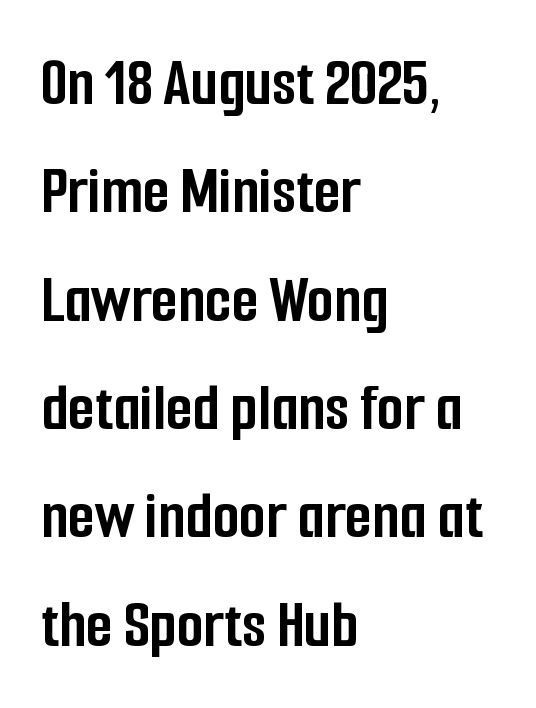
Q: Is the text bold? A: Yes.
Q: Is the text italic (slanted)? A: No, it is upright.
Q: Is the typeface a serif or a sans-serif typeface? A: Sans-serif.
Q: Is the text underlined? A: No.
Q: How is the paragraph aligned? A: Left-aligned.
Q: Is the spacing between letters normal or unusually wide? A: Normal.
Q: Is the spacing between lines tight, normal or loose? A: Normal.
Q: Width (condensed, normal, or wide)? A: Condensed.
Q: Stroke contrast? A: Low.
Q: x-height? A: Medium.
Q: Monospaced? A: No.
